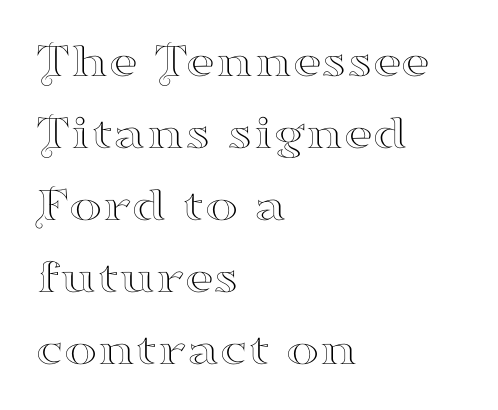
The image shows 50 px wide serif type, upright; set left-aligned, normal line spacing (1.44x), normal letter spacing, not underlined; high stroke contrast and a small x-height.
